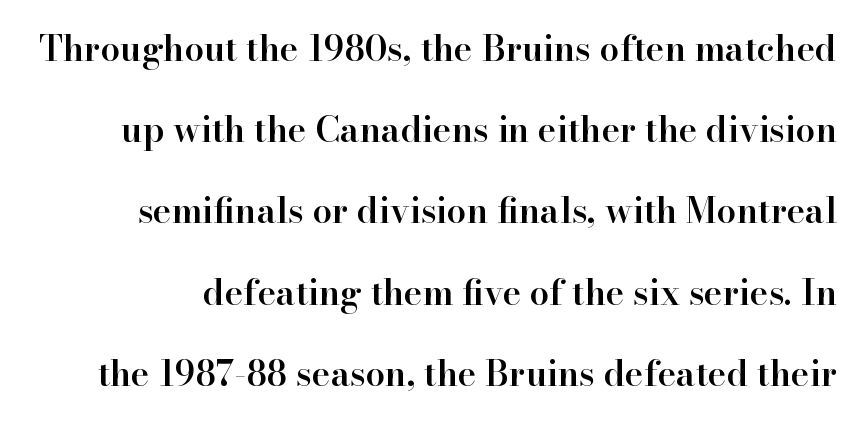
The image shows 35 px semibold serif type, upright; set loose line spacing (2.32x), normal letter spacing, not underlined; high stroke contrast and a small x-height.
